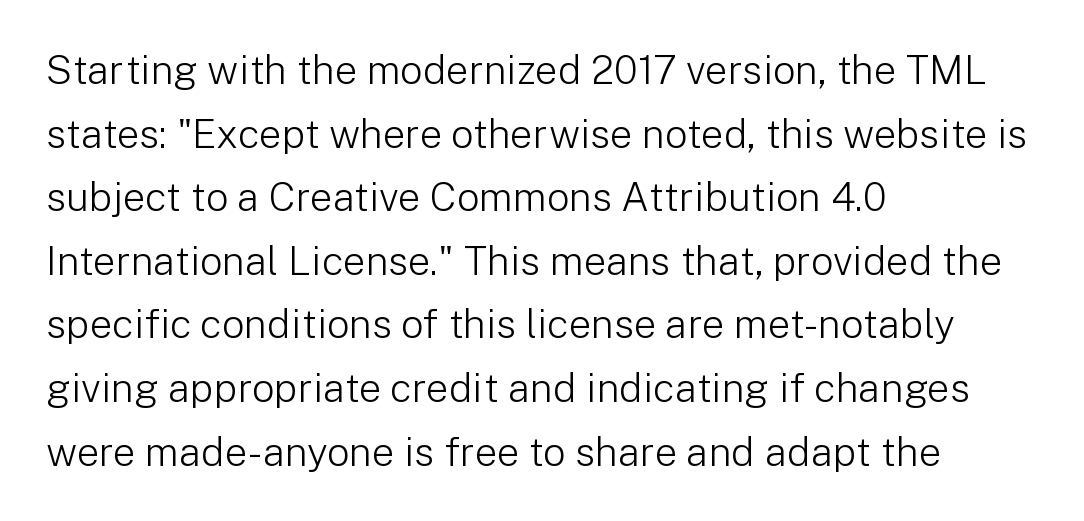
The passage shown is typed in a proportional face where columns would drift. Letters rest on an invisible, unmarked baseline. This sample uses plain, unmodified letter spacing. In terms of letterform style, serifs are entirely absent.
